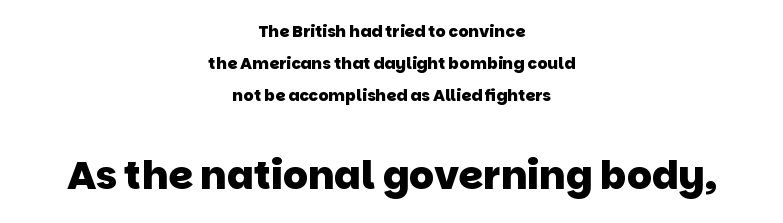
The image shows 39 px heavy sans-serif type; set centered, loose line spacing (2.01x), normal letter spacing, not underlined; the second (bottom) block is 2.44x larger; low stroke contrast and a large x-height.
